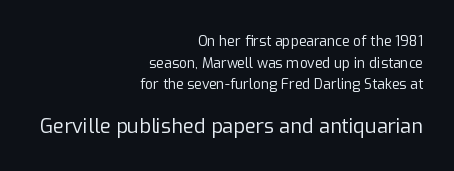
{"italic": "no", "bold": "no", "underline": "no", "align": "right", "line_spacing": "normal", "line_spacing_ratio": 1.54, "letter_spacing": "normal", "letter_spacing_em": 0.0, "larger_block": "second", "size_ratio": 1.43, "glyph_px": 20}
